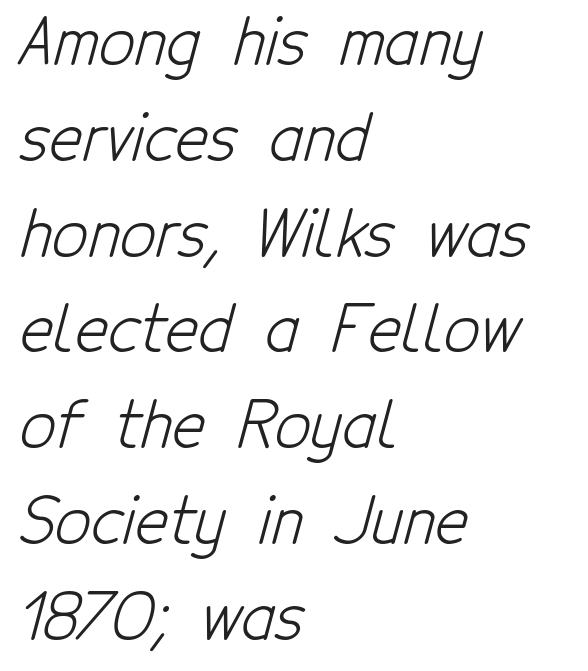
Tracking value appears to be zero — textbook default spacing. A bare baseline throughout the passage. A student would call this left alignment; a typographer would say flush left, rag right. Nope, no serifs anywhere on these letters. The letters advance in unequal steps, a hallmark of proportional type. This sample keeps an unexceptional amount of space between lines.
